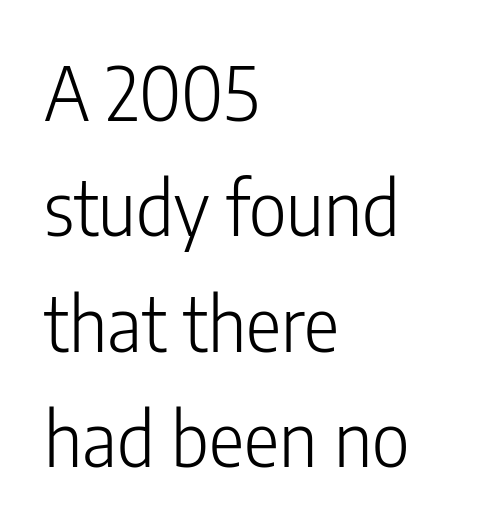
{"serif": "no", "italic": "no", "bold": "no", "weight": "light", "width": "condensed", "stroke_contrast": "low", "x_height": "medium", "monospaced": "no", "underline": "no", "align": "left", "line_spacing": "normal", "line_spacing_ratio": 1.56, "letter_spacing": "normal", "letter_spacing_em": 0.0, "glyph_px": 74}
